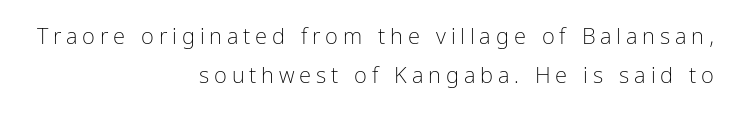
Just letters on the line, the space beneath them empty. When letters stand straight like this, we call the style roman or upright. Horizontally, the lines are justified to the trailing edge only. Glyph-to-glyph distance is far greater than everyday printed text.
